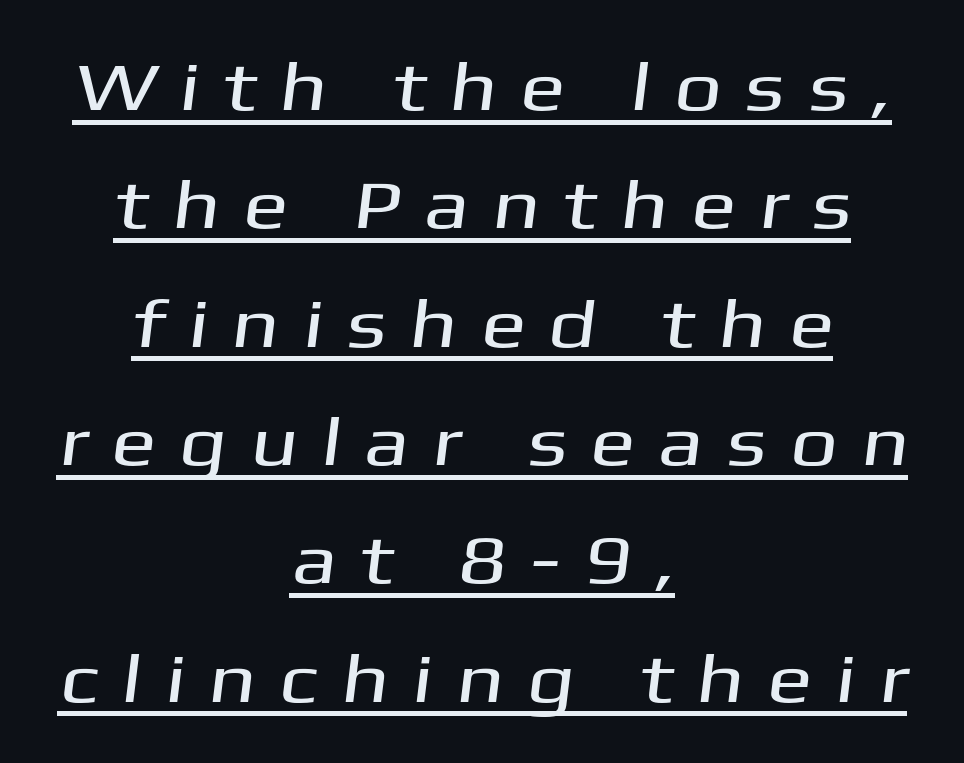
The image shows 68 px wide sans-serif type; set centered, line spacing 1.74x, unusually wide letter spacing (+0.33 em), underlined; medium stroke contrast and a medium x-height.
